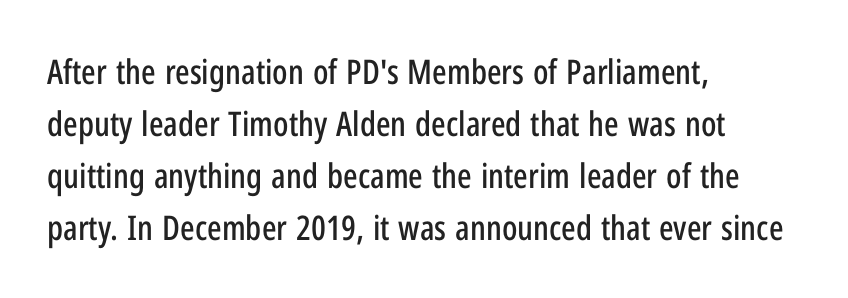
The image shows 34 px condensed sans-serif type, upright; set left-aligned, normal line spacing (1.53x), normal letter spacing, not underlined; low stroke contrast and a medium x-height.
